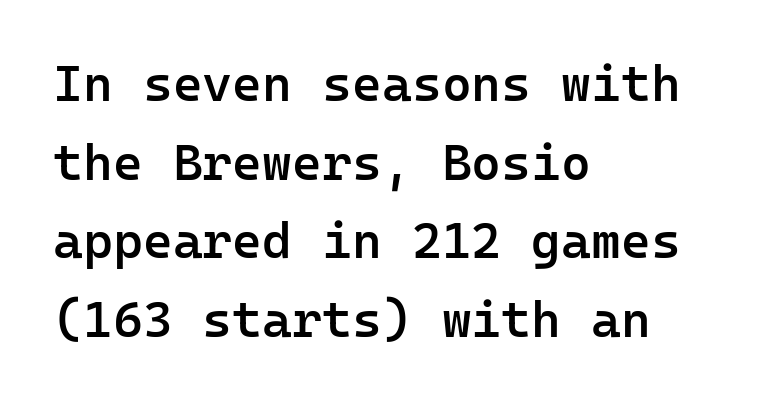
Q: Is the text bold? A: Semi-bold.
Q: Is the text italic (slanted)? A: No, it is upright.
Q: Is the typeface a serif or a sans-serif typeface? A: Sans-serif.
Q: Is the text underlined? A: No.
Q: How is the paragraph aligned? A: Left-aligned.
Q: Is the spacing between letters normal or unusually wide? A: Normal.
Q: Is the spacing between lines tight, normal or loose? A: Normal.
Q: Width (condensed, normal, or wide)? A: Normal.
Q: Stroke contrast? A: Low.
Q: x-height? A: Medium.
Q: Monospaced? A: Yes.
